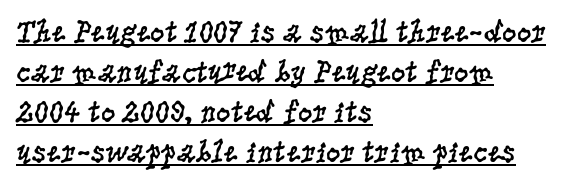
The image shows 32 px regular-weight, condensed serif type; set left-aligned, normal line spacing (1.25x), normal letter spacing, underlined; low stroke contrast and a large x-height.
